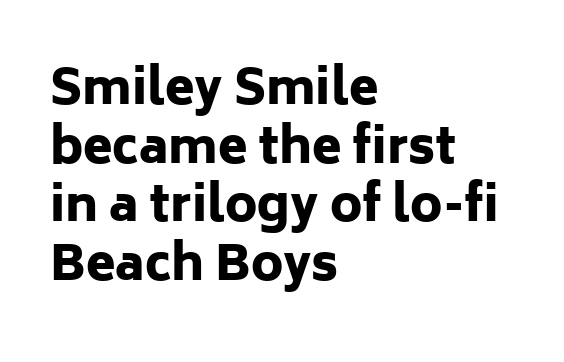
The image shows 48 px heavy sans-serif type, upright; set left-aligned, line spacing 1.22x, normal letter spacing, not underlined; low stroke contrast and a medium x-height.
